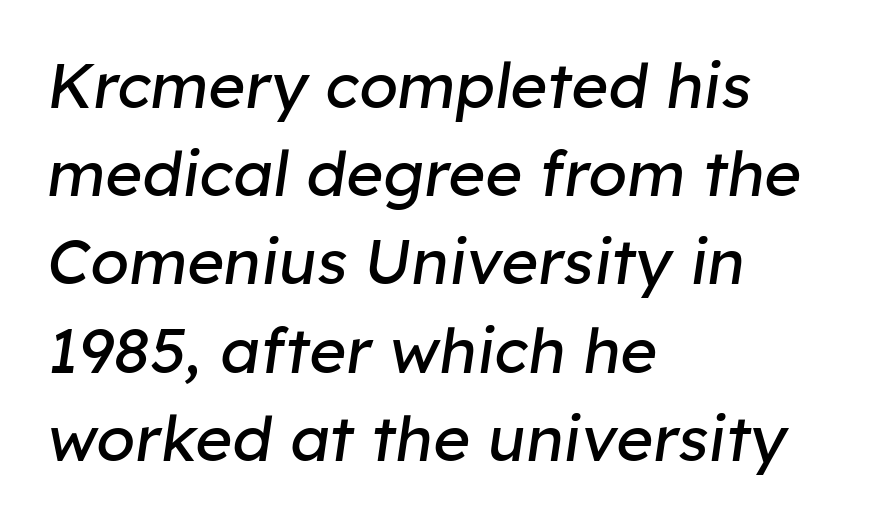
Q: Is the text bold? A: No.
Q: Is the text italic (slanted)? A: Yes, it leans right by about 8 degrees.
Q: Is the text underlined? A: No.
Q: How is the paragraph aligned? A: Left-aligned.
Q: Is the spacing between letters normal or unusually wide? A: Normal.
Q: Is the spacing between lines tight, normal or loose? A: Normal.
Q: Width (condensed, normal, or wide)? A: Normal.
Q: Stroke contrast? A: Low.
Q: x-height? A: Medium.
Q: Monospaced? A: No.
